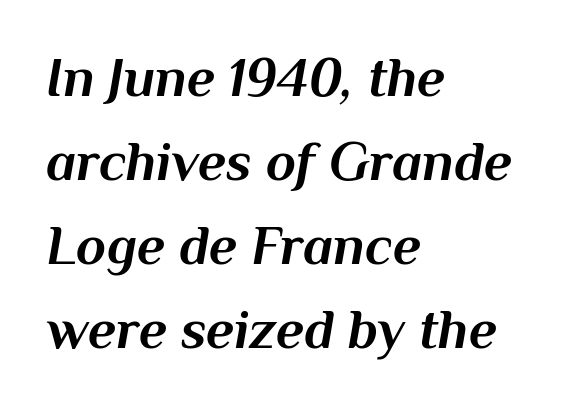
{"italic": "yes", "lean": "right", "slant_degrees": 10, "bold": "yes", "weight": "bold", "width": "normal", "stroke_contrast": "medium", "x_height": "medium", "monospaced": "no", "underline": "no", "align": "left", "line_spacing": "normal", "line_spacing_ratio": 1.53, "letter_spacing": "normal", "letter_spacing_em": 0.0, "glyph_px": 55}
